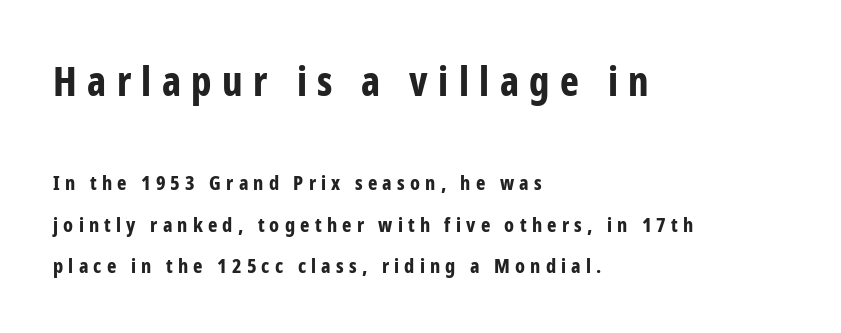
The image shows 40 px bold, condensed sans-serif type, upright; set left-aligned, loose line spacing (2.08x), unusually wide letter spacing (+0.26 em), not underlined; the first (top) block is 2.0x larger; low stroke contrast and a medium x-height.
